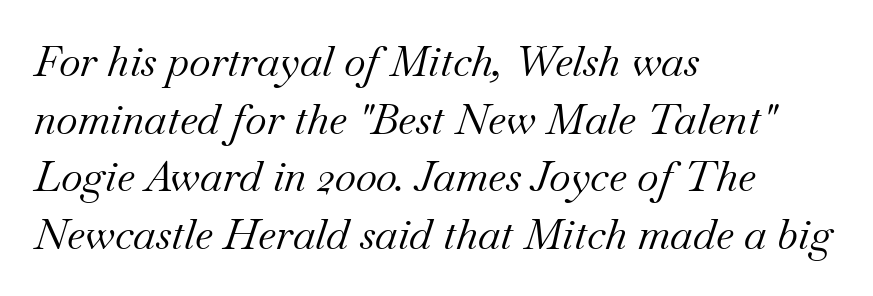
The image shows 42 px regular-weight serif type, italic (leaning right); set left-aligned, normal line spacing (1.37x), normal letter spacing, not underlined; medium stroke contrast and a small x-height.
